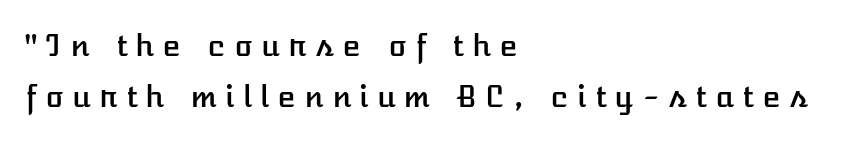
{"italic": "no", "width": "normal", "stroke_contrast": "low", "x_height": "medium", "monospaced": "no", "underline": "no", "align": "left", "line_spacing": "normal", "line_spacing_ratio": 1.7, "letter_spacing": "wide", "letter_spacing_em": 0.28, "glyph_px": 30}
